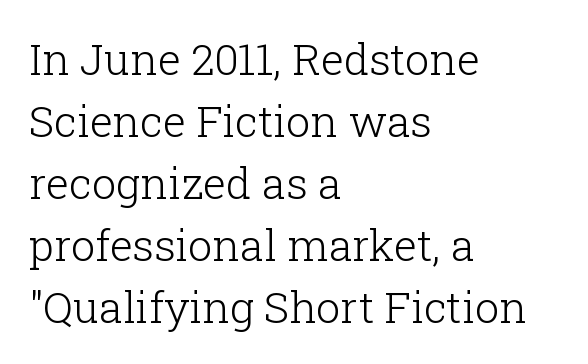
The image shows 43 px light serif type, upright; set left-aligned, normal line spacing (1.44x), normal letter spacing, not underlined; low stroke contrast and a medium x-height.
